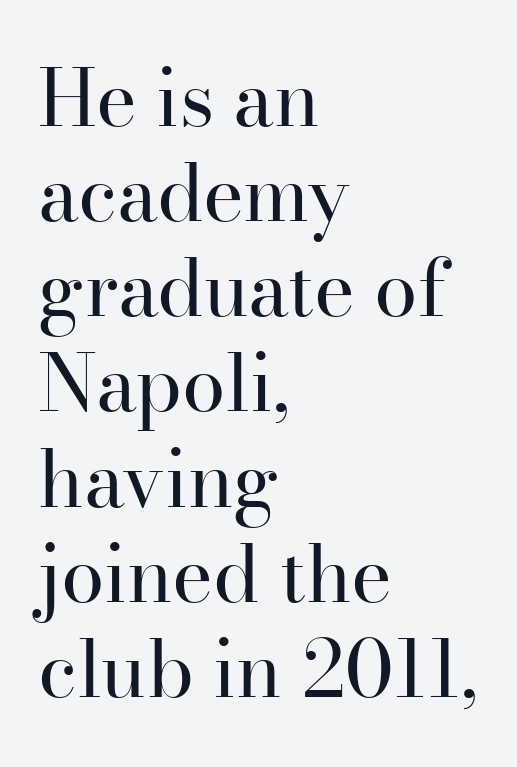
The image shows 78 px regular-weight serif type, upright; set left-aligned, line spacing 1.22x, normal letter spacing, not underlined; high stroke contrast and a small x-height.
